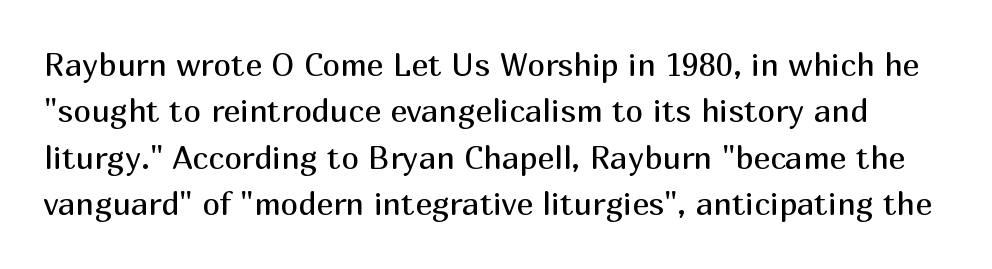
Q: Is the text bold? A: No.
Q: Is the text italic (slanted)? A: No, it is upright.
Q: Is the typeface a serif or a sans-serif typeface? A: Sans-serif.
Q: Is the text underlined? A: No.
Q: Is the spacing between letters normal or unusually wide? A: Normal.
Q: Is the spacing between lines tight, normal or loose? A: Normal.
Q: Width (condensed, normal, or wide)? A: Normal.
Q: Stroke contrast? A: Medium.
Q: x-height? A: Medium.
Q: Monospaced? A: No.
